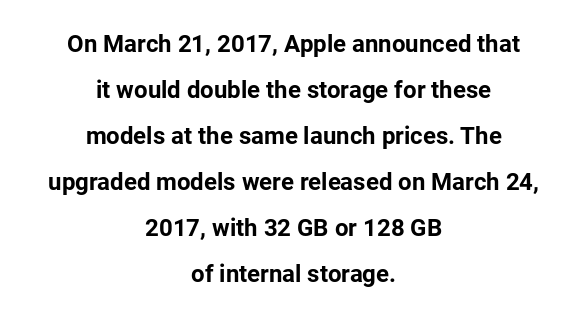
{"italic": "no", "bold": "yes", "underline": "no", "align": "center", "line_spacing": "loose", "line_spacing_ratio": 1.92, "letter_spacing": "normal", "letter_spacing_em": 0.0, "glyph_px": 24}
